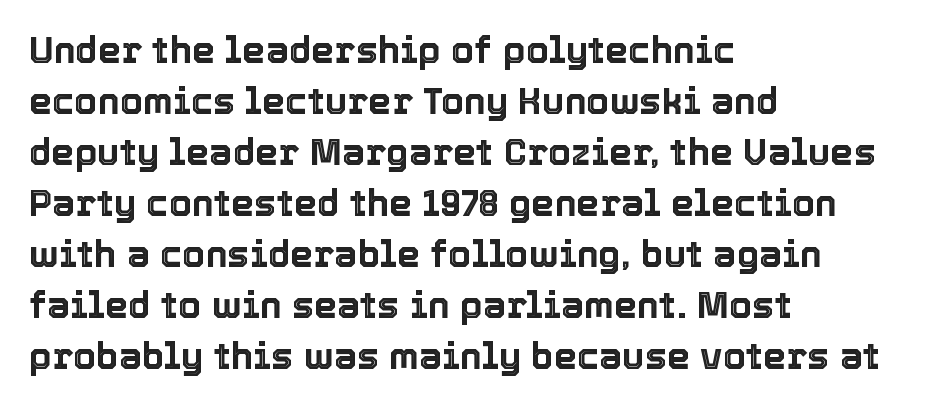
These lines are rendered in a variable-pitch font. Each row of text sits above clean, open space. Students, observe: this is what conventionally led text looks like. The typesetter chose a ragged-right arrangement here. Style check: upright. The horizontal fit of the characters is conventional and even.
